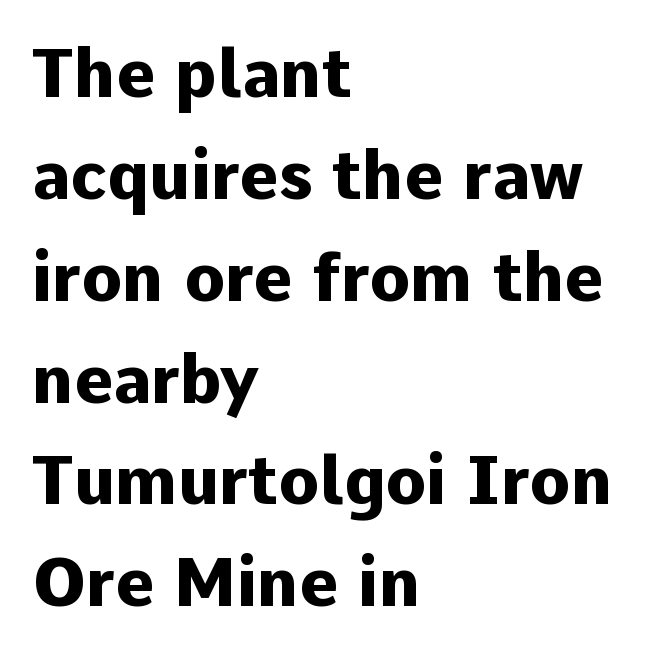
Beneath every word, the page is bare. Upright lettering throughout. Is this a fixed-width face? No — the glyphs have proportional, varying widths. The letters carry no serifs — their stems end cleanly without finishing strokes. Heavy, bold letterforms. The paragraph shown leans on its left margin.
